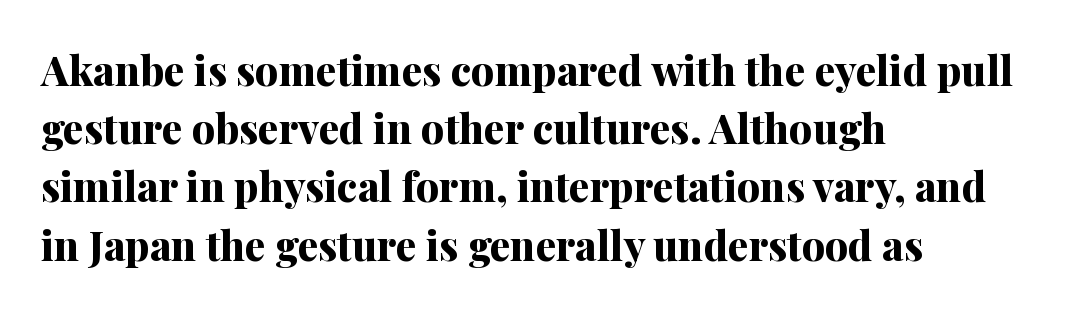
Every stem runs plumb, perpendicular to the baseline. The letters advance in unequal steps, a hallmark of proportional type. No word sits above an underline. The lines sit at an ordinary, default distance from one another. Each letter's strokes conclude with small projecting serifs.
